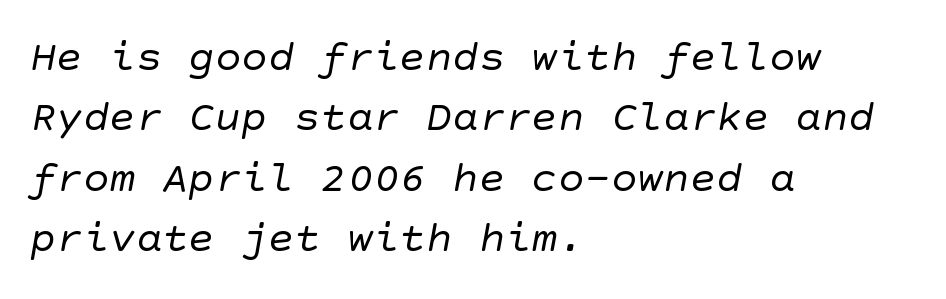
Q: Is the text bold? A: No.
Q: Is the typeface a serif or a sans-serif typeface? A: Sans-serif.
Q: Is the text underlined? A: No.
Q: How is the paragraph aligned? A: Left-aligned.
Q: Is the spacing between letters normal or unusually wide? A: Normal.
Q: Is the spacing between lines tight, normal or loose? A: Normal.
Q: Width (condensed, normal, or wide)? A: Normal.
Q: Stroke contrast? A: Low.
Q: x-height? A: Large.
